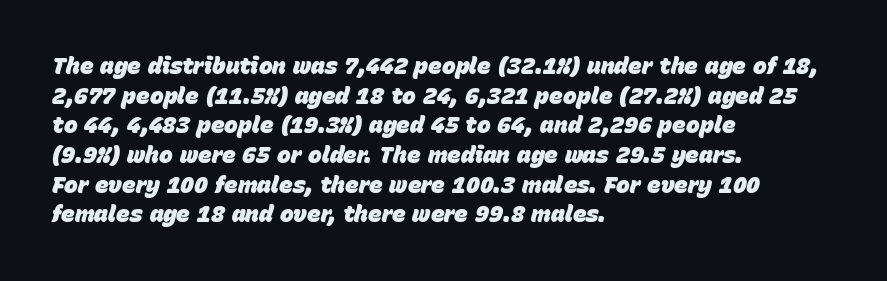
The image shows 23 px bold type, italic (leaning right); set left-aligned, normal line spacing (1.29x), normal letter spacing, not underlined.
